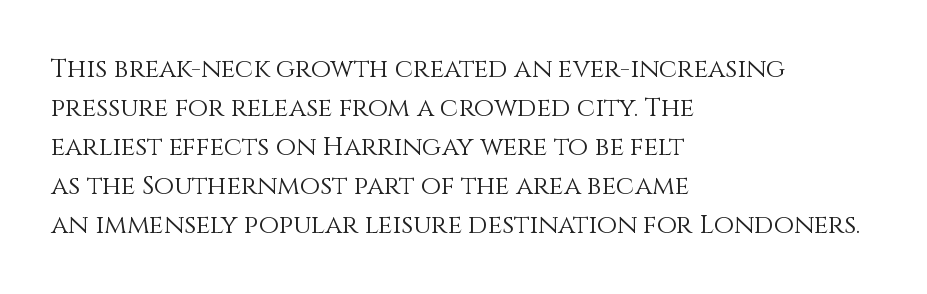
The image shows 26 px text type, upright; set left-aligned, normal line spacing (1.5x), normal letter spacing, not underlined.
